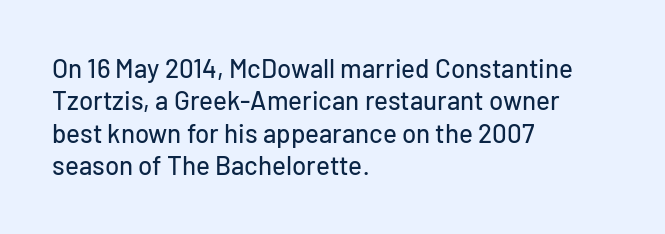
These lines sit exactly where default settings would place them. The letters stand upright; this is a roman face. Typeset ragged right — the left edge is the straight one. Just letters on the line, the space beneath them empty. Caption: standard tracking, unaltered.
